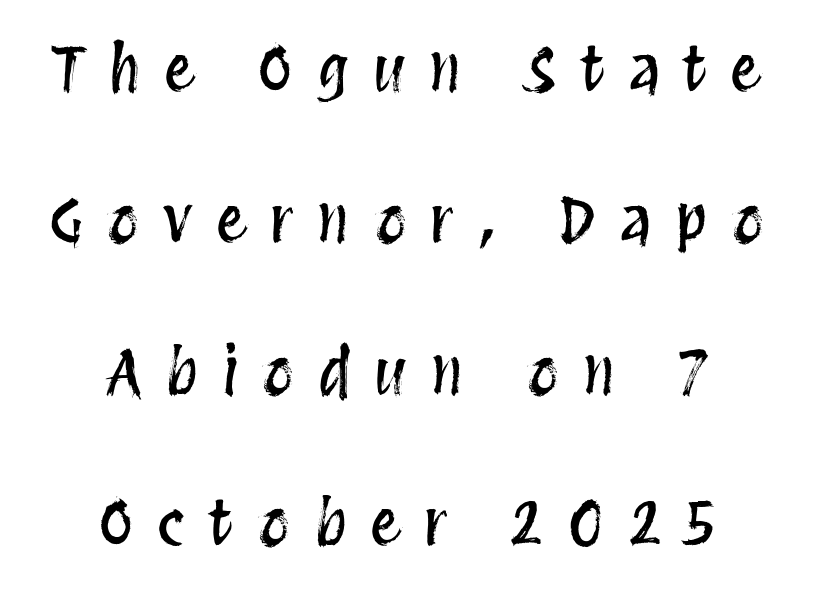
A bare baseline throughout the passage. The type sits square on the baseline with zero lean. Substantial extra tracking has been applied to these lines. You could not count columns in this text — the font is proportionally spaced. Typeset on center — no edge is straight.
